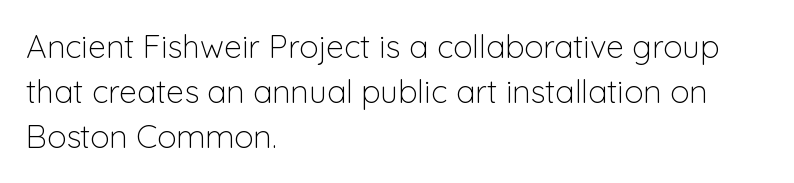
The image shows 32 px light sans-serif type, upright; set left-aligned, normal line spacing (1.41x), normal letter spacing, not underlined; low stroke contrast and a medium x-height.
